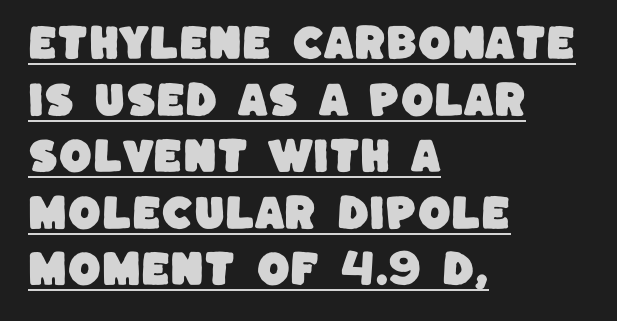
Q: Is the typeface a serif or a sans-serif typeface? A: Sans-serif.
Q: Is the text underlined? A: Yes.
Q: How is the paragraph aligned? A: Left-aligned.
Q: Is the spacing between letters normal or unusually wide? A: Normal.
Q: Is the spacing between lines tight, normal or loose? A: Normal.
Q: Width (condensed, normal, or wide)? A: Normal.
Q: Stroke contrast? A: Low.
Q: x-height? A: Large.
Q: Monospaced? A: No.
